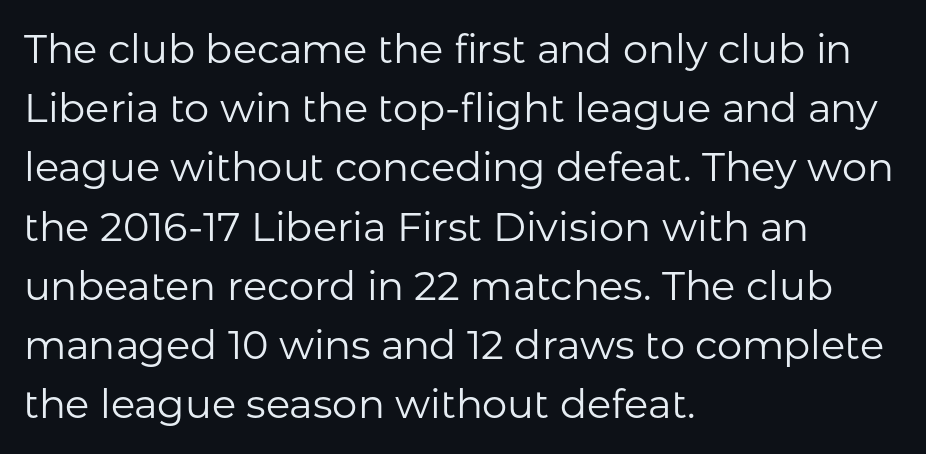
{"serif": "no", "italic": "no", "bold": "no", "weight": "regular", "width": "normal", "stroke_contrast": "low", "x_height": "medium", "monospaced": "no", "underline": "no", "align": "left", "line_spacing": "normal", "line_spacing_ratio": 1.48, "letter_spacing": "normal", "letter_spacing_em": 0.0, "glyph_px": 40}
